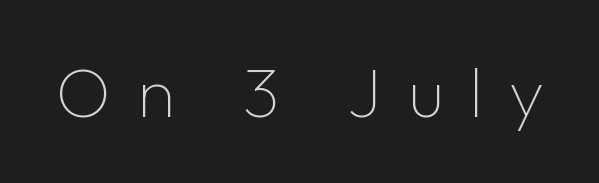
{"serif": "no", "italic": "no", "bold": "no", "weight": "thin", "width": "normal", "stroke_contrast": "low", "x_height": "medium", "monospaced": "no", "underline": "no", "letter_spacing": "wide", "letter_spacing_em": 0.37, "glyph_px": 70}
